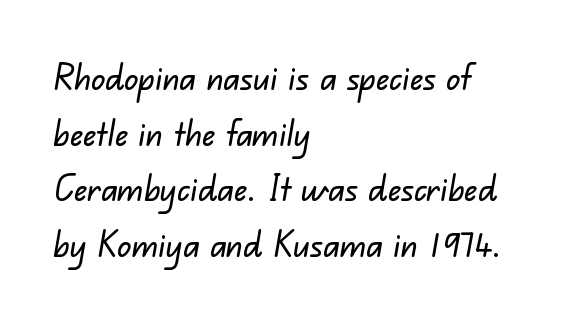
The image shows 35 px sans-serif type; set left-aligned, normal line spacing (1.59x), normal letter spacing, not underlined; low stroke contrast and a small x-height.
